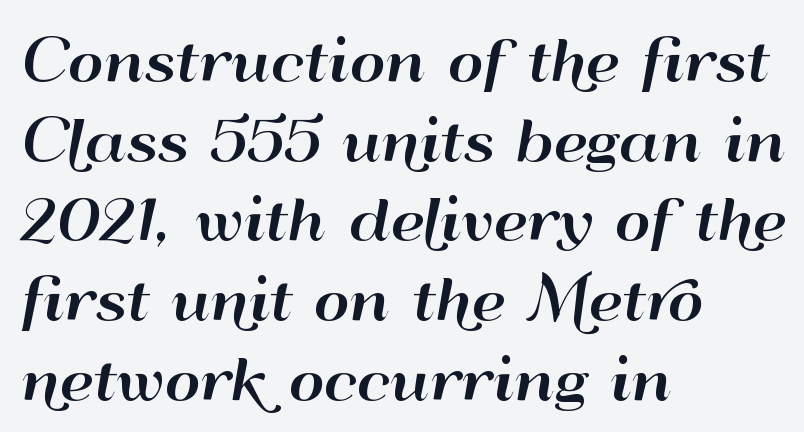
{"serif": "no", "width": "wide", "stroke_contrast": "high", "x_height": "small", "monospaced": "no", "underline": "no", "align": "left", "line_spacing": "normal", "line_spacing_ratio": 1.45, "letter_spacing": "normal", "letter_spacing_em": 0.0, "glyph_px": 55}
